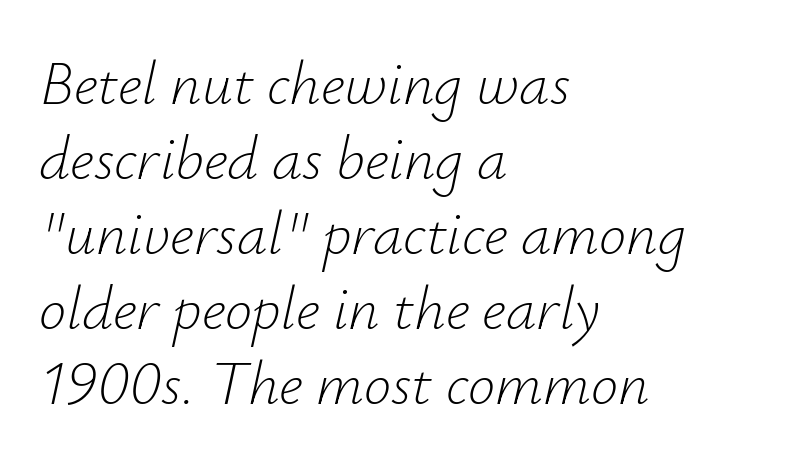
Is this a fixed-width face? No — the glyphs have proportional, varying widths. Teacher's note: observe the even left margin — that is flush-left alignment. This sample uses an oblique cut, with every glyph tilted off the vertical. Glyph-to-glyph distance matches everyday printed text.
